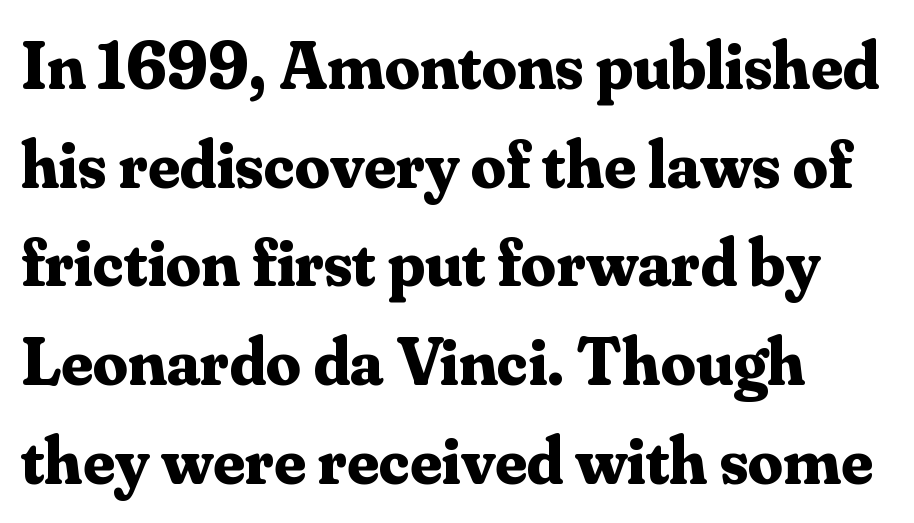
Q: Is the text bold? A: Yes.
Q: Is the text italic (slanted)? A: No, it is upright.
Q: Is the typeface a serif or a sans-serif typeface? A: Serif.
Q: Is the text underlined? A: No.
Q: How is the paragraph aligned? A: Left-aligned.
Q: Is the spacing between letters normal or unusually wide? A: Normal.
Q: Is the spacing between lines tight, normal or loose? A: Normal.
Q: Width (condensed, normal, or wide)? A: Normal.
Q: Stroke contrast? A: Medium.
Q: x-height? A: Small.
Q: Monospaced? A: No.
